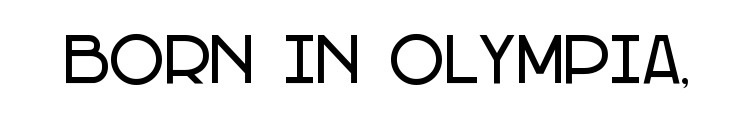
{"serif": "no", "italic": "no", "width": "condensed", "stroke_contrast": "low", "x_height": "large", "monospaced": "no", "underline": "no", "letter_spacing": "normal", "letter_spacing_em": 0.0, "glyph_px": 60}
